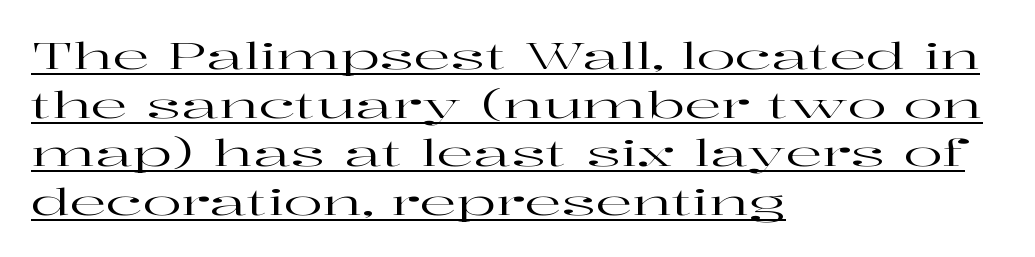
The image shows 36 px wide serif type, upright; set left-aligned, normal line spacing (1.35x), normal letter spacing, underlined; high stroke contrast and a medium x-height.
